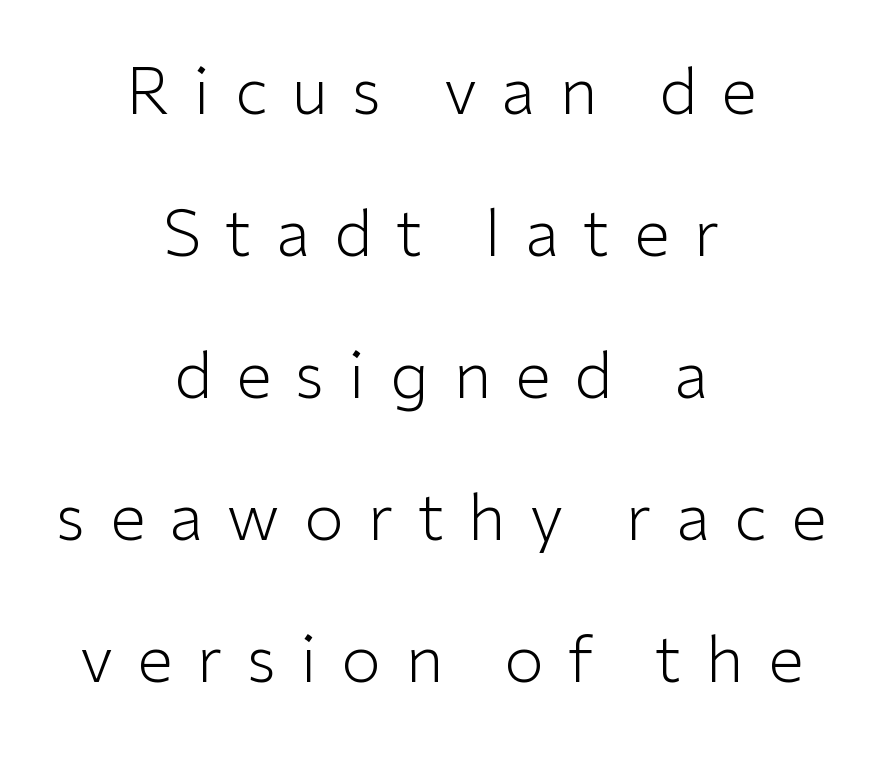
Q: Is the text bold? A: No.
Q: Is the text italic (slanted)? A: No, it is upright.
Q: Is the typeface a serif or a sans-serif typeface? A: Sans-serif.
Q: Is the text underlined? A: No.
Q: How is the paragraph aligned? A: Centered.
Q: Is the spacing between letters normal or unusually wide? A: Unusually wide.
Q: Is the spacing between lines tight, normal or loose? A: Loose.
Q: Width (condensed, normal, or wide)? A: Normal.
Q: Stroke contrast? A: Low.
Q: x-height? A: Medium.
Q: Monospaced? A: No.
